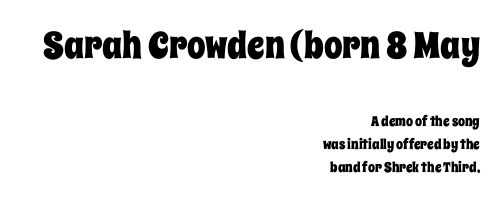
{"italic": "no", "width": "condensed", "stroke_contrast": "low", "x_height": "large", "monospaced": "no", "underline": "no", "align": "right", "line_spacing": "normal", "line_spacing_ratio": 1.66, "letter_spacing": "normal", "letter_spacing_em": 0.0, "larger_block": "first", "size_ratio": 2.64, "glyph_px": 37}
